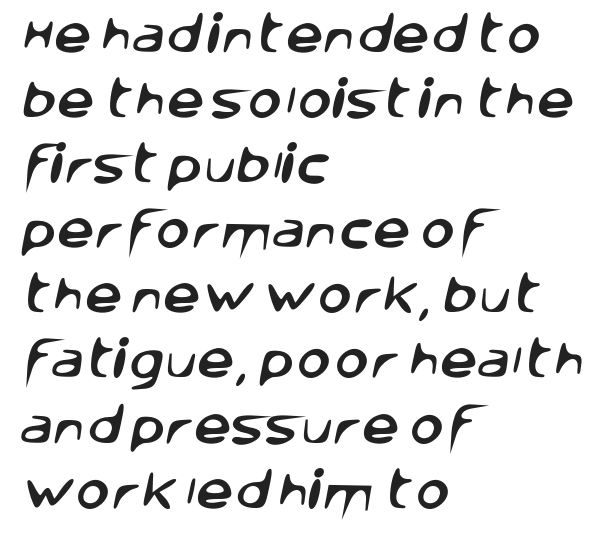
Q: Is the typeface a serif or a sans-serif typeface? A: Sans-serif.
Q: Is the text underlined? A: No.
Q: How is the paragraph aligned? A: Left-aligned.
Q: Is the spacing between letters normal or unusually wide? A: Normal.
Q: Is the spacing between lines tight, normal or loose? A: Normal.
Q: Width (condensed, normal, or wide)? A: Normal.
Q: Stroke contrast? A: Low.
Q: x-height? A: Large.
Q: Monospaced? A: No.
